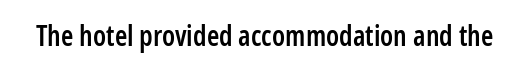
The passage shown is typed in a proportional face where columns would drift. Posture: straight, roman, zero tilt. Regarding serifs, this sample does without them. The glyphs have the mass of a demibold cut, below bold. Standard letterfit; no display-style spreading of the glyphs. The passage shown is not underscored anywhere.
